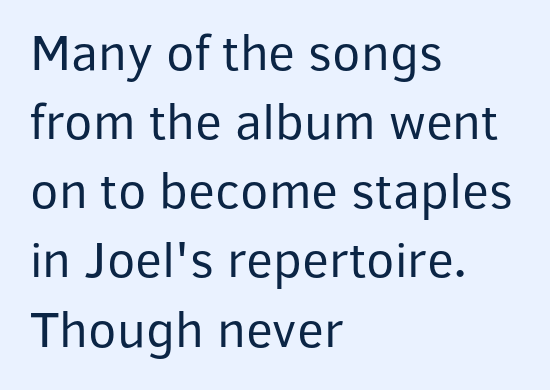
Q: Is the text bold? A: No.
Q: Is the text italic (slanted)? A: No, it is upright.
Q: Is the typeface a serif or a sans-serif typeface? A: Sans-serif.
Q: Is the text underlined? A: No.
Q: How is the paragraph aligned? A: Left-aligned.
Q: Is the spacing between letters normal or unusually wide? A: Normal.
Q: Is the spacing between lines tight, normal or loose? A: Normal.
Q: Width (condensed, normal, or wide)? A: Normal.
Q: Stroke contrast? A: Low.
Q: x-height? A: Medium.
Q: Monospaced? A: No.
